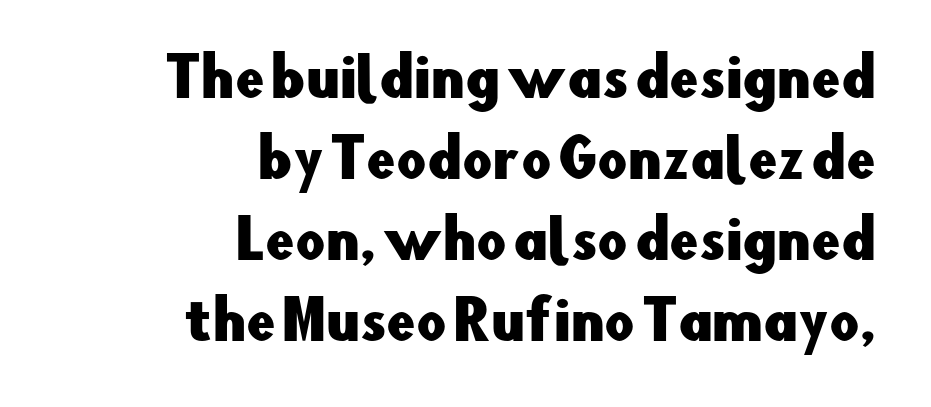
The image shows 52 px sans-serif type, upright; set right-aligned, normal line spacing (1.56x), normal letter spacing, not underlined; low stroke contrast and a small x-height.
